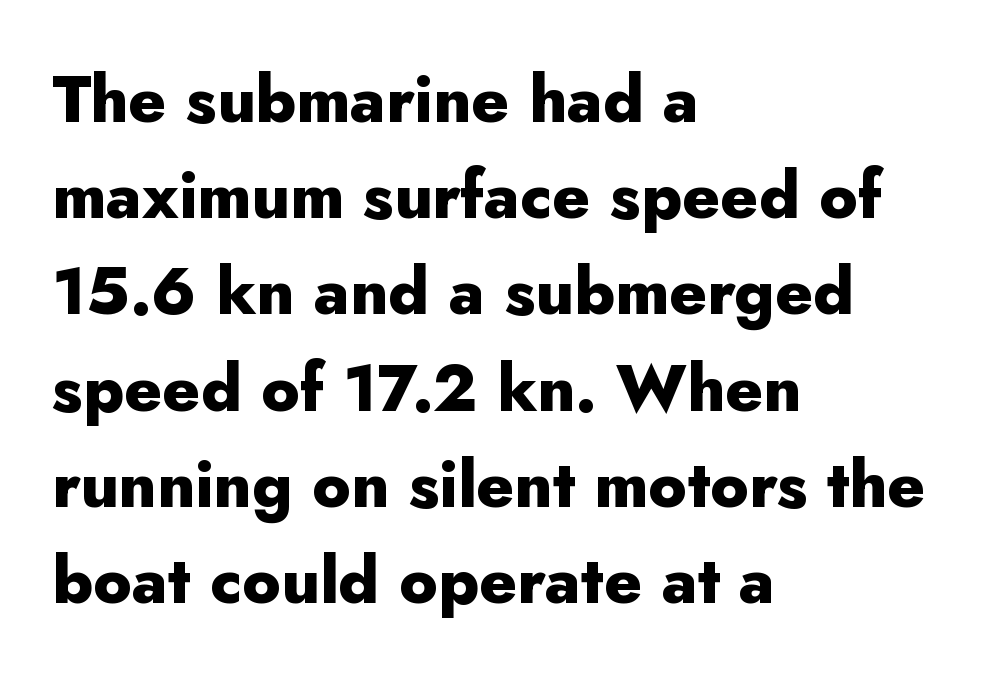
{"serif": "no", "italic": "no", "bold": "yes", "weight": "heavy", "width": "normal", "stroke_contrast": "low", "x_height": "small", "monospaced": "no", "underline": "no", "align": "left", "line_spacing": "normal", "line_spacing_ratio": 1.48, "letter_spacing": "normal", "letter_spacing_em": 0.0, "glyph_px": 65}
